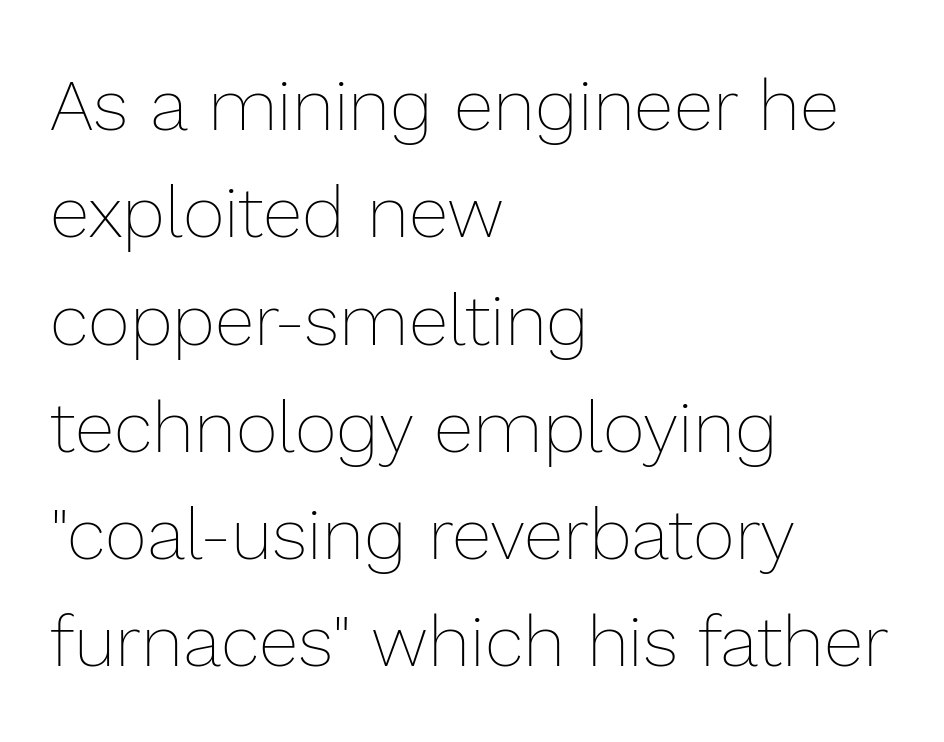
The image shows 72 px thin type, upright; set left-aligned, normal line spacing (1.49x), normal letter spacing, not underlined; a medium x-height.
